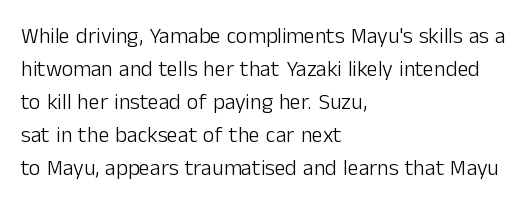
Q: Is the text bold? A: No.
Q: Is the text italic (slanted)? A: No, it is upright.
Q: Is the text underlined? A: No.
Q: How is the paragraph aligned? A: Left-aligned.
Q: Is the spacing between letters normal or unusually wide? A: Normal.
Q: Is the spacing between lines tight, normal or loose? A: Normal.
